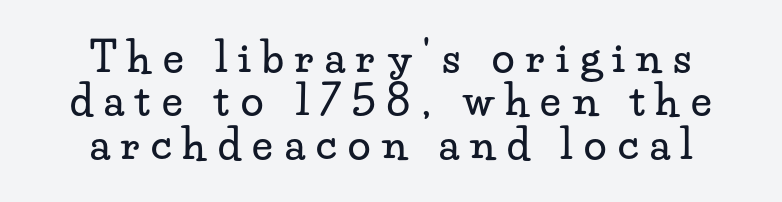
Q: Is the text italic (slanted)? A: No, it is upright.
Q: Is the typeface a serif or a sans-serif typeface? A: Serif.
Q: Is the text underlined? A: No.
Q: How is the paragraph aligned? A: Centered.
Q: Is the spacing between letters normal or unusually wide? A: Unusually wide.
Q: Is the spacing between lines tight, normal or loose? A: Tight.
Q: Width (condensed, normal, or wide)? A: Wide.
Q: Stroke contrast? A: Low.
Q: x-height? A: Small.
Q: Monospaced? A: No.
